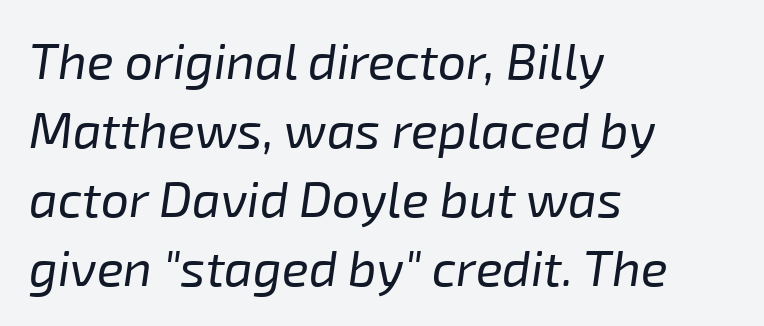
Default kerning and tracking; the words read as compact shapes. Honestly, there is no underline to notice here at all. The face used here has a pronounced slope to its letters. Is there much room between lines? A standard amount, neither cramped nor airy.
